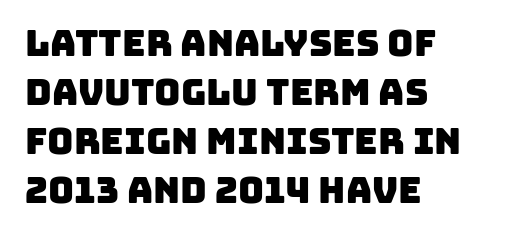
The image shows 36 px sans-serif type; set left-aligned, normal line spacing (1.36x), normal letter spacing, not underlined; low stroke contrast and a large x-height.
